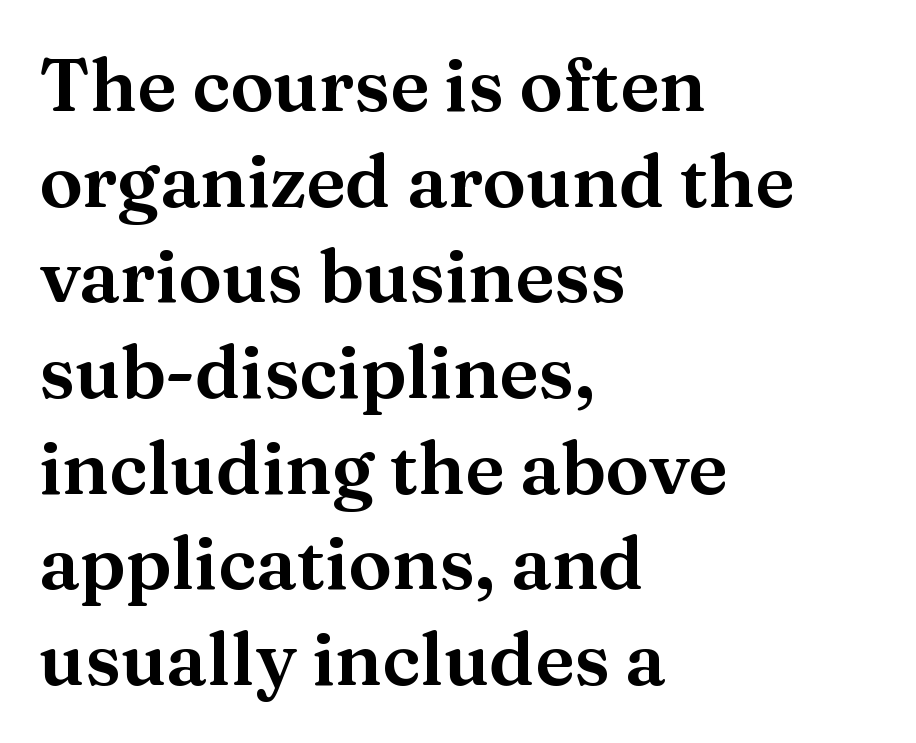
Q: Is the text italic (slanted)? A: No, it is upright.
Q: Is the typeface a serif or a sans-serif typeface? A: Serif.
Q: Is the text underlined? A: No.
Q: How is the paragraph aligned? A: Left-aligned.
Q: Is the spacing between letters normal or unusually wide? A: Normal.
Q: Is the spacing between lines tight, normal or loose? A: Normal.
Q: Width (condensed, normal, or wide)? A: Normal.
Q: Stroke contrast? A: Medium.
Q: x-height? A: Medium.
Q: Monospaced? A: No.
